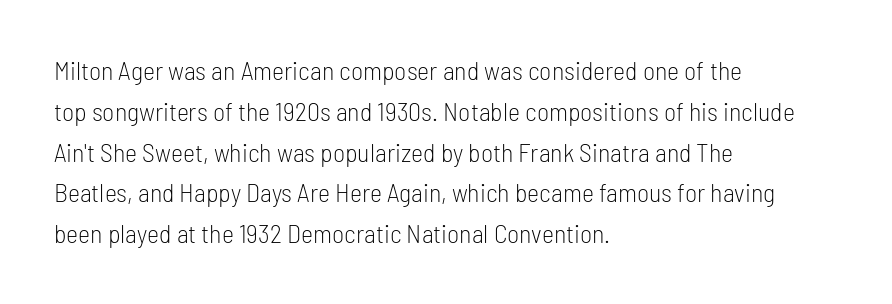
The gap between lines stays unmarked. No extra tracking has been applied to these lines. Does the leading feel generous? No, just average. Short and long lines alike share a common starting point at left.
